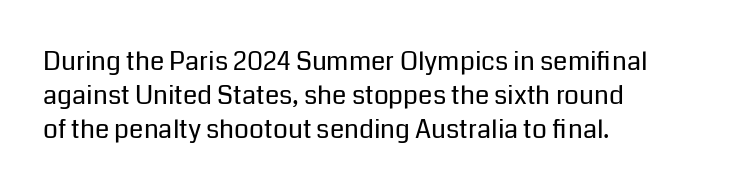
The image shows 26 px text type, upright; set left-aligned, normal line spacing (1.31x), normal letter spacing, not underlined.
